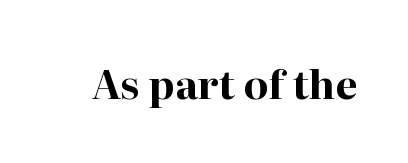
The image shows 40 px bold serif type, upright; set normal letter spacing, not underlined; high stroke contrast and a medium x-height.
